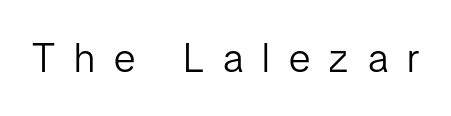
{"serif": "no", "italic": "no", "bold": "no", "weight": "light", "width": "condensed", "stroke_contrast": "low", "x_height": "medium", "monospaced": "no", "underline": "no", "letter_spacing": "wide", "letter_spacing_em": 0.47, "glyph_px": 41}
